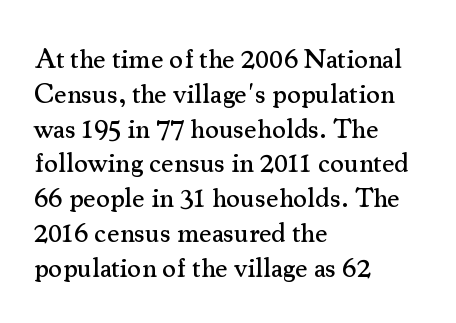
The image shows 27 px text type, upright; set left-aligned, normal line spacing (1.29x), normal letter spacing, not underlined.
